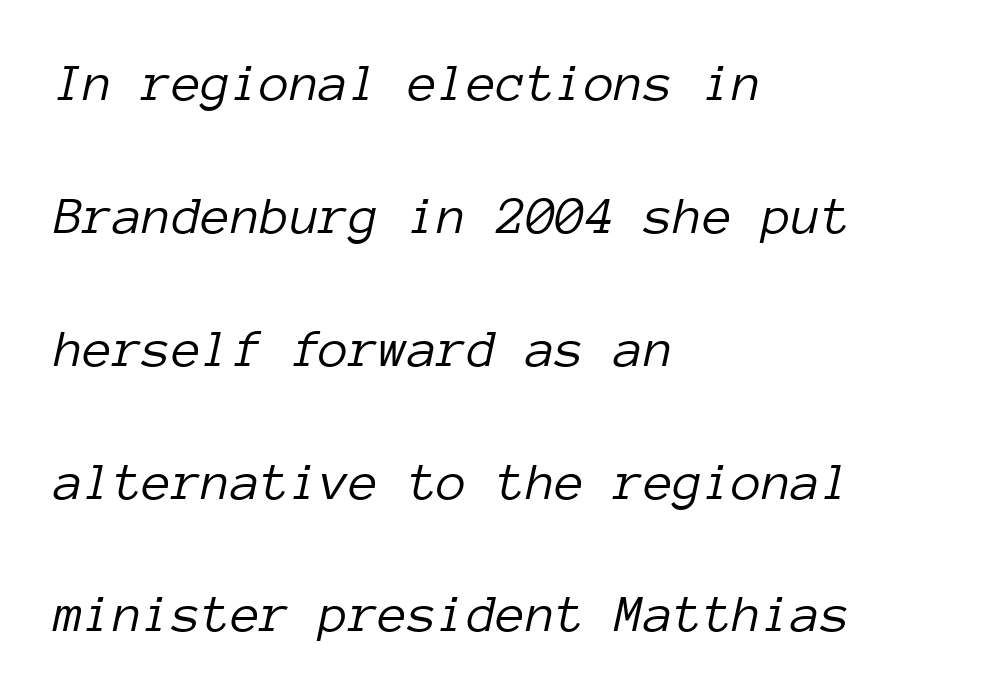
{"italic": "yes", "lean": "right", "slant_degrees": 12, "bold": "no", "weight": "light", "width": "normal", "stroke_contrast": "low", "x_height": "medium", "monospaced": "yes", "underline": "no", "align": "left", "line_spacing": "loose", "line_spacing_ratio": 2.46, "letter_spacing": "normal", "letter_spacing_em": 0.0, "glyph_px": 54}
